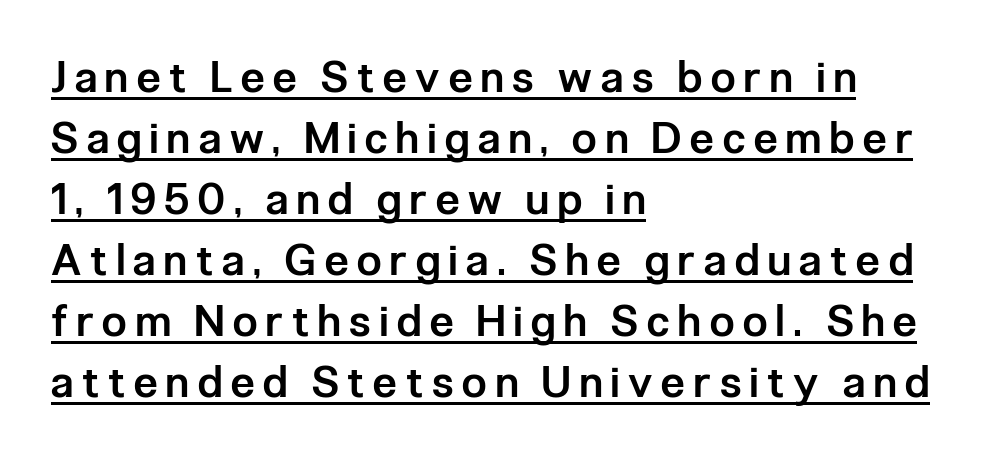
{"serif": "no", "italic": "no", "bold": "semi", "weight": "semibold", "width": "condensed", "stroke_contrast": "low", "x_height": "medium", "monospaced": "no", "underline": "yes", "align": "left", "line_spacing": "normal", "line_spacing_ratio": 1.42, "letter_spacing": "wide", "letter_spacing_em": 0.21, "glyph_px": 43}
